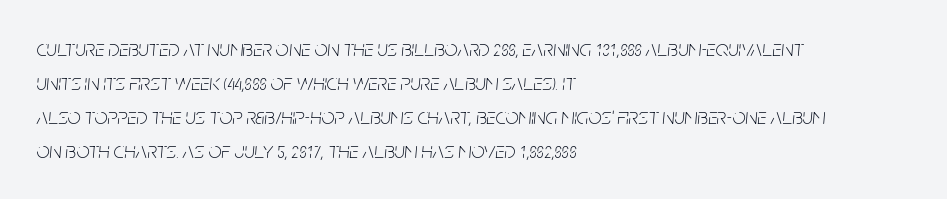
The image shows 23 px text type, italic (leaning right); set left-aligned, normal line spacing (1.48x), normal letter spacing, not underlined.
